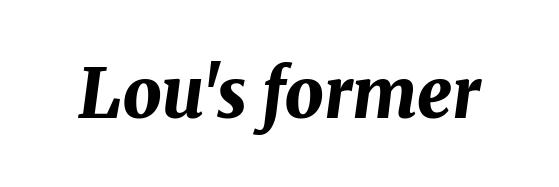
Q: Is the text bold? A: Yes.
Q: Is the text italic (slanted)? A: Yes, it leans right by about 8 degrees.
Q: Is the text underlined? A: No.
Q: Is the spacing between letters normal or unusually wide? A: Normal.
Q: Width (condensed, normal, or wide)? A: Normal.
Q: Stroke contrast? A: Medium.
Q: x-height? A: Medium.
Q: Monospaced? A: No.
